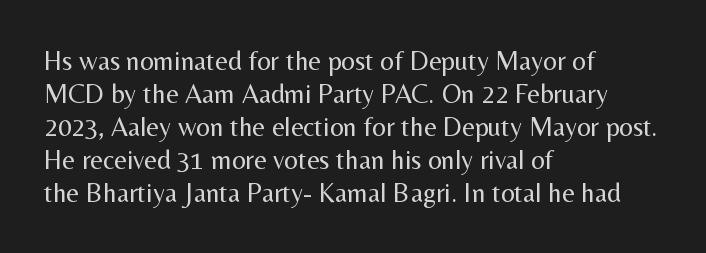
The type sits square on the baseline with zero lean. All the whitespace from short lines collects on the right. Students, note that the glyphs here touch the page at normal intervals. Weight class: somewhere from thin through regular. The foot of each line stays bare and open.
